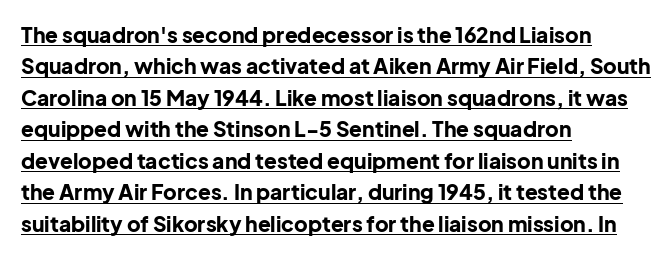
Q: Is the text bold? A: Yes.
Q: Is the text italic (slanted)? A: No, it is upright.
Q: Is the text underlined? A: Yes.
Q: How is the paragraph aligned? A: Left-aligned.
Q: Is the spacing between letters normal or unusually wide? A: Normal.
Q: Is the spacing between lines tight, normal or loose? A: Normal.
